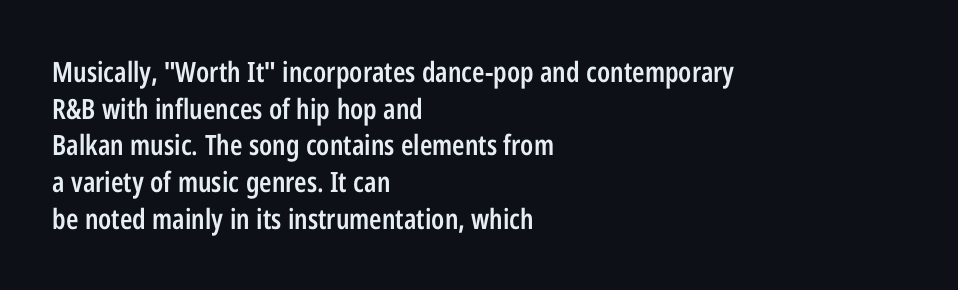
Note the varied advance widths — an 'i' is clearly narrower than an 'm'. I'd call this a sans setting — the letters go barefoot. Interline gaps are of average width in this sample. Do the letters lean? They stand straight. The face used here is a semibold: visibly heavier than regular, lighter than bold.
